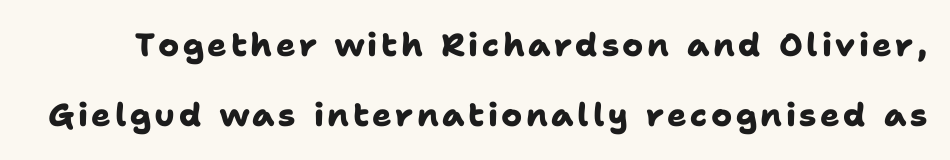
The glyphs in this specimen are sans serif. These lines stand farther apart than default settings would place them. Emphasis by weight is at full strength: bold. You could not count columns in this text — the font is proportionally spaced. Decoration check: the copy has no underline.
